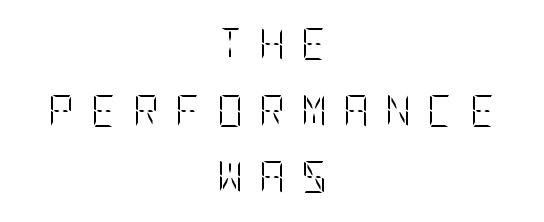
The image shows 32 px light, condensed type, upright; set centered, loose line spacing (2.08x), unusually wide letter spacing (+0.5 em), not underlined; low stroke contrast and a large x-height.
